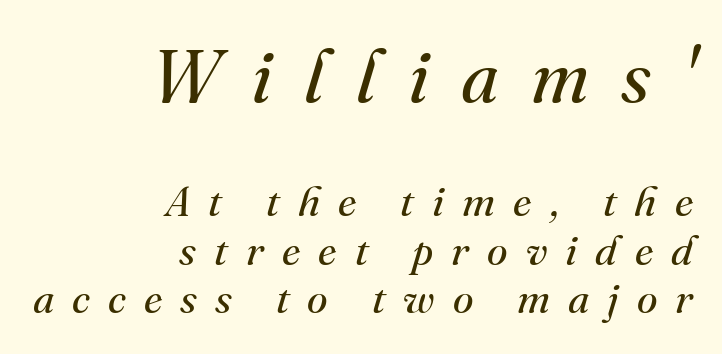
{"serif": "yes", "italic": "yes", "lean": "right", "slant_degrees": 16, "bold": "no", "weight": "regular", "width": "normal", "stroke_contrast": "medium", "x_height": "small", "monospaced": "no", "underline": "no", "align": "right", "line_spacing_ratio": 1.16, "letter_spacing": "wide", "letter_spacing_em": 0.43, "larger_block": "first", "size_ratio": 1.76, "glyph_px": 74}
